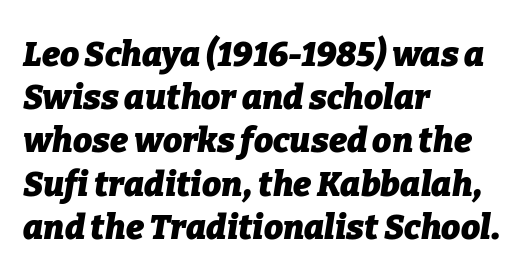
Caption: bold face, heavy strokes. Short note: letters normally spaced. Is the type slanted? Yes — the strokes lean at a clear angle. The face used here is proportionally spaced, like ordinary book or web type. The ragged edge is on the right, which tells us the setting is flush left. Normally led — the rows are evenly, conventionally spaced.
